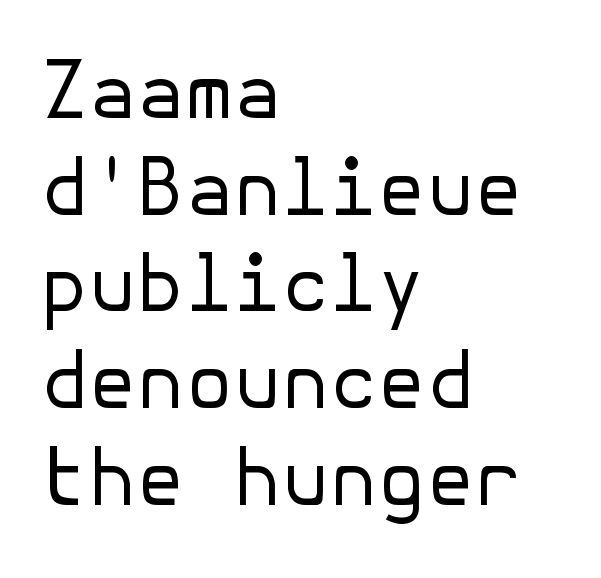
Q: Is the text bold? A: No.
Q: Is the text italic (slanted)? A: No, it is upright.
Q: Is the typeface a serif or a sans-serif typeface? A: Sans-serif.
Q: Is the text underlined? A: No.
Q: How is the paragraph aligned? A: Left-aligned.
Q: Is the spacing between letters normal or unusually wide? A: Normal.
Q: Width (condensed, normal, or wide)? A: Normal.
Q: Stroke contrast? A: Low.
Q: x-height? A: Medium.
